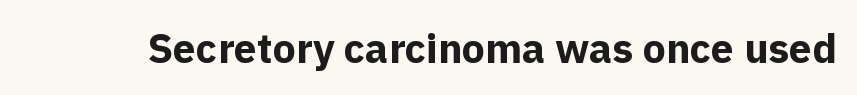
Q: Is the text bold? A: Yes.
Q: Is the text italic (slanted)? A: No, it is upright.
Q: Is the typeface a serif or a sans-serif typeface? A: Sans-serif.
Q: Is the text underlined? A: No.
Q: Is the spacing between letters normal or unusually wide? A: Normal.
Q: Width (condensed, normal, or wide)? A: Normal.
Q: x-height? A: Medium.
Q: Monospaced? A: No.
